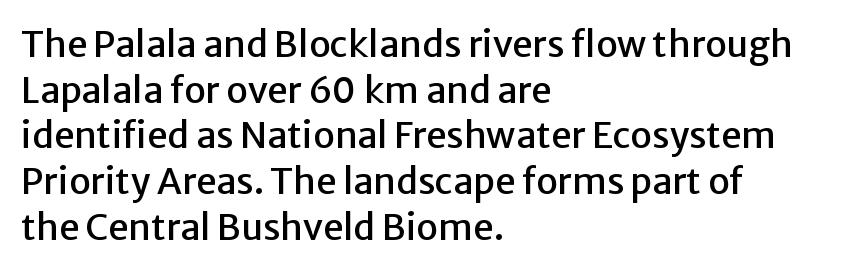
In CSS terms this would be text-align: left. Serif or sans? Sans — the stroke terminals are bare. Here the glyphs are tracked normally, forming tight word shapes. Beneath every word, the page is bare.
